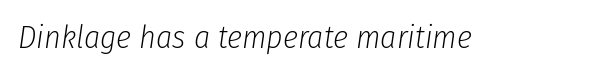
{"italic": "yes", "lean": "right", "slant_degrees": 8, "bold": "no", "weight": "light", "width": "condensed", "stroke_contrast": "low", "x_height": "medium", "monospaced": "no", "underline": "no", "letter_spacing": "normal", "letter_spacing_em": 0.0, "glyph_px": 32}
